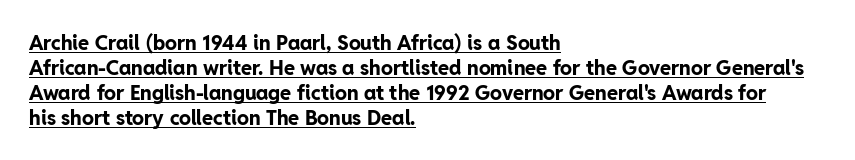
Upright lettering throughout. Notice how thick the strokes are: this is what a full bold looks like. Nobody touched the tracking dial on this one. Descenders here cross a horizontal rule under the line. Evenly set lines give the paragraph a standard silhouette.
